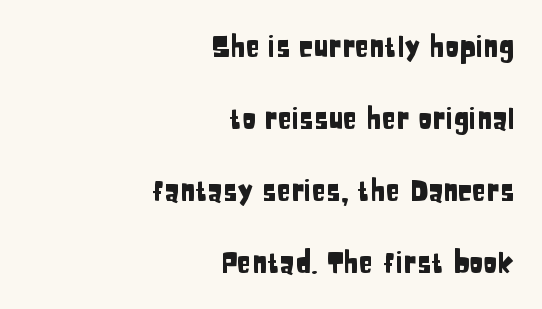
These lines are rendered in a variable-pitch font. Regarding serifs, this sample does without them. Reading down the block, your eye finds every line finishing at a fixed right position. Quick note: underline off. Regarding leading, the lines here are spaced well apart. Here the glyphs are tracked normally, forming tight word shapes.
